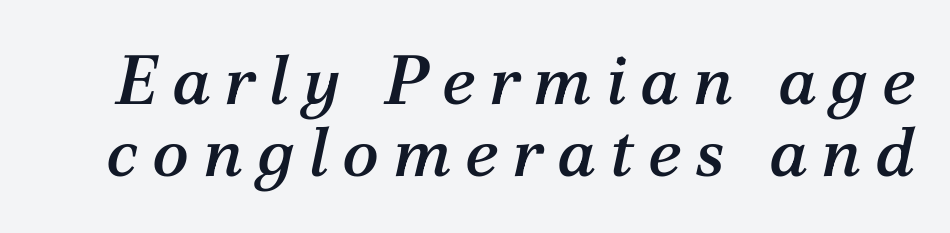
Q: Is the text italic (slanted)? A: Yes, it leans right by about 12 degrees.
Q: Is the typeface a serif or a sans-serif typeface? A: Serif.
Q: Is the text underlined? A: No.
Q: Is the spacing between letters normal or unusually wide? A: Unusually wide.
Q: Is the spacing between lines tight, normal or loose? A: Tight.
Q: Width (condensed, normal, or wide)? A: Normal.
Q: Stroke contrast? A: Medium.
Q: x-height? A: Medium.
Q: Monospaced? A: No.
